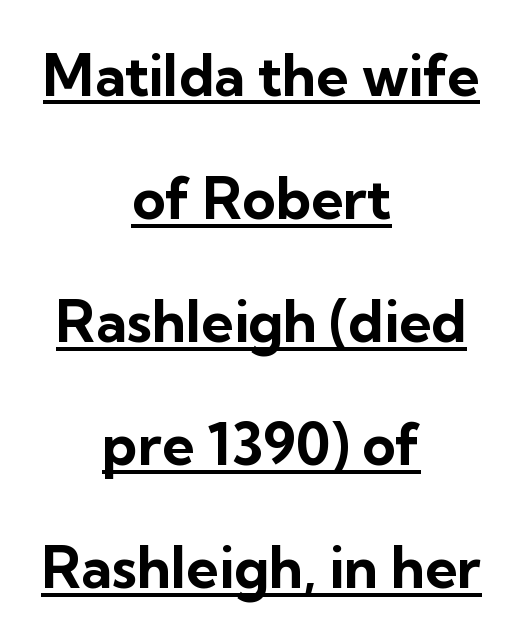
The image shows 57 px bold sans-serif type, upright; set centered, loose line spacing (2.16x), normal letter spacing, underlined; low stroke contrast and a medium x-height.
